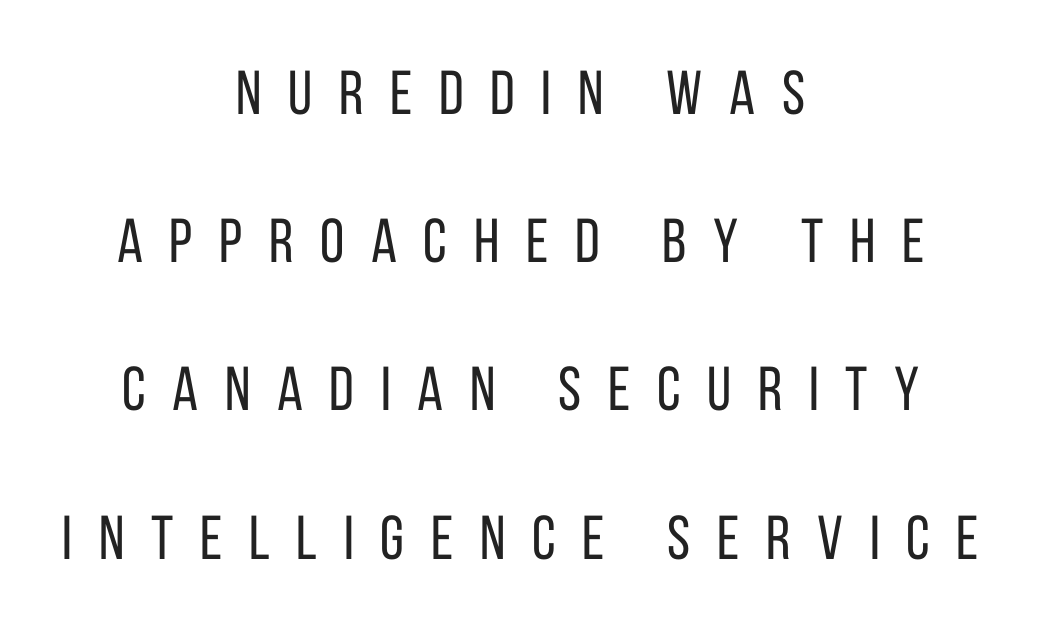
Q: Is the text bold? A: No.
Q: Is the text italic (slanted)? A: No, it is upright.
Q: Is the typeface a serif or a sans-serif typeface? A: Sans-serif.
Q: Is the text underlined? A: No.
Q: How is the paragraph aligned? A: Centered.
Q: Is the spacing between letters normal or unusually wide? A: Unusually wide.
Q: Is the spacing between lines tight, normal or loose? A: Loose.
Q: Width (condensed, normal, or wide)? A: Condensed.
Q: Stroke contrast? A: Low.
Q: x-height? A: Large.
Q: Monospaced? A: No.
